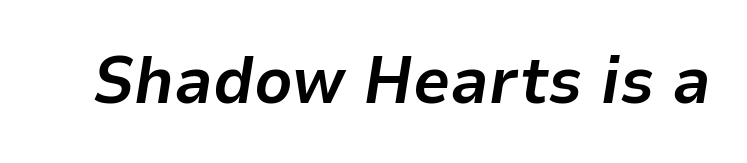
{"italic": "yes", "lean": "right", "slant_degrees": 9, "bold": "yes", "weight": "bold", "width": "normal", "stroke_contrast": "low", "x_height": "medium", "monospaced": "no", "underline": "no", "letter_spacing": "normal", "letter_spacing_em": 0.0, "glyph_px": 66}
